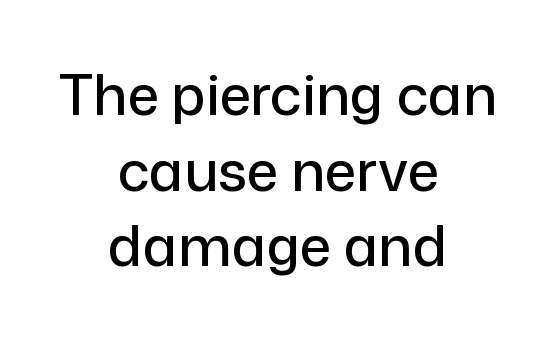
{"serif": "no", "italic": "no", "width": "normal", "stroke_contrast": "low", "x_height": "medium", "monospaced": "no", "underline": "no", "align": "center", "line_spacing": "normal", "line_spacing_ratio": 1.35, "letter_spacing": "normal", "letter_spacing_em": 0.0, "glyph_px": 56}
